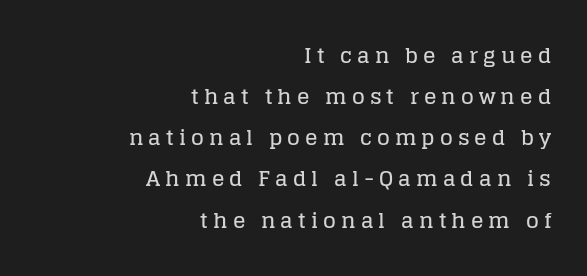
The image shows 21 px text type, upright; set right-aligned, loose line spacing (1.96x), unusually wide letter spacing (+0.24 em), not underlined.
